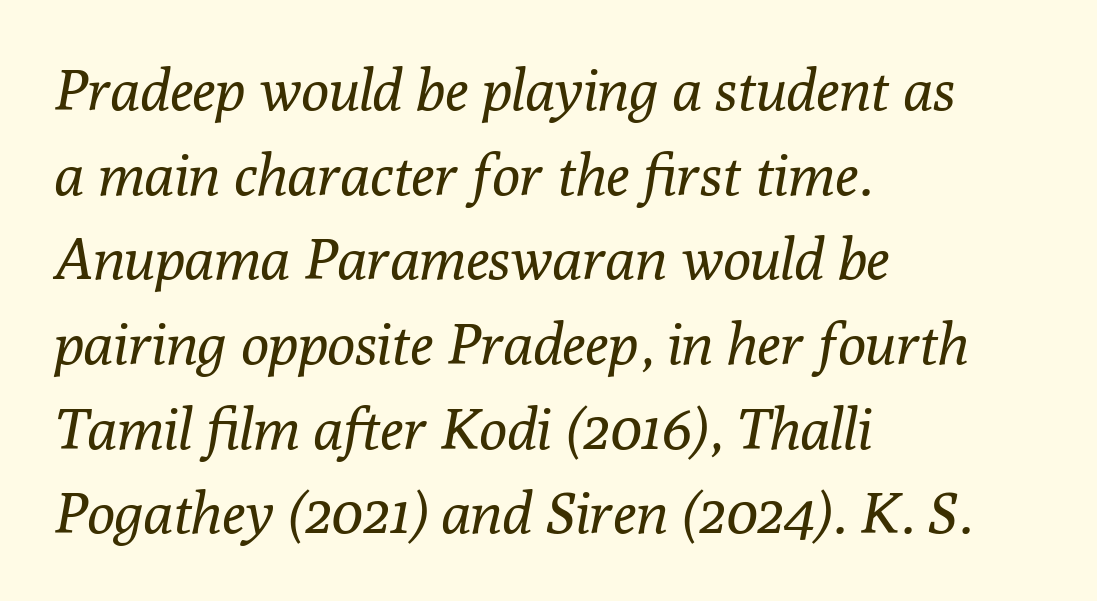
Q: Is the text bold? A: No.
Q: Is the text italic (slanted)? A: Yes, it leans right by about 10 degrees.
Q: Is the typeface a serif or a sans-serif typeface? A: Serif.
Q: Is the text underlined? A: No.
Q: How is the paragraph aligned? A: Left-aligned.
Q: Is the spacing between letters normal or unusually wide? A: Normal.
Q: Is the spacing between lines tight, normal or loose? A: Normal.
Q: Width (condensed, normal, or wide)? A: Normal.
Q: Stroke contrast? A: Low.
Q: x-height? A: Medium.
Q: Monospaced? A: No.
